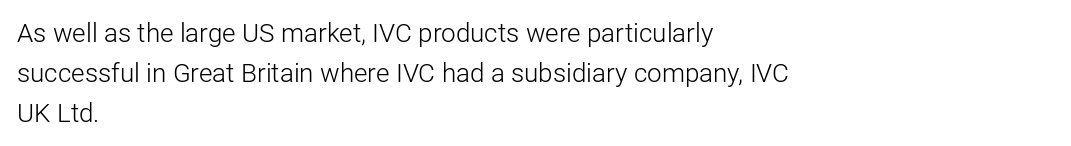
{"italic": "no", "bold": "no", "underline": "no", "align": "left", "line_spacing": "normal", "line_spacing_ratio": 1.53, "letter_spacing": "normal", "letter_spacing_em": 0.0, "glyph_px": 26}
